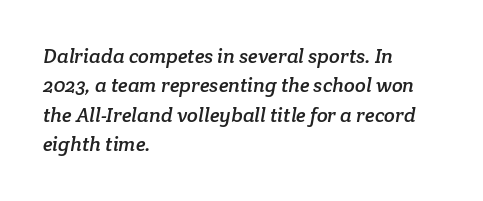
Q: Is the text underlined? A: No.
Q: How is the paragraph aligned? A: Left-aligned.
Q: Is the spacing between letters normal or unusually wide? A: Normal.
Q: Is the spacing between lines tight, normal or loose? A: Normal.
